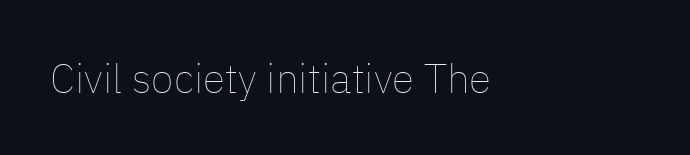
{"italic": "no", "bold": "no", "weight": "thin", "width": "normal", "stroke_contrast": "low", "x_height": "medium", "monospaced": "no", "underline": "no", "align": "left", "letter_spacing": "normal", "letter_spacing_em": 0.0, "glyph_px": 41}
